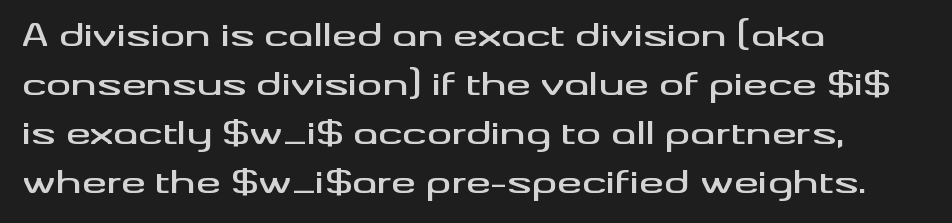
Q: Is the text italic (slanted)? A: No, it is upright.
Q: Is the typeface a serif or a sans-serif typeface? A: Sans-serif.
Q: Is the text underlined? A: No.
Q: How is the paragraph aligned? A: Left-aligned.
Q: Is the spacing between letters normal or unusually wide? A: Normal.
Q: Is the spacing between lines tight, normal or loose? A: Normal.
Q: Width (condensed, normal, or wide)? A: Wide.
Q: Stroke contrast? A: Medium.
Q: x-height? A: Small.
Q: Monospaced? A: No.
